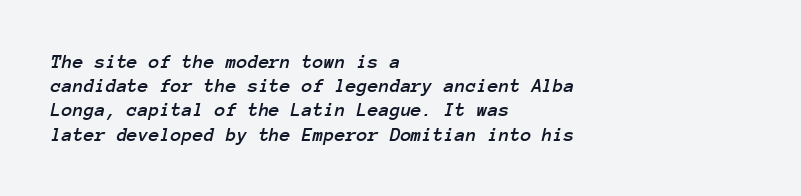
Short note: letters normally spaced. Line starts are locked; line ends wander. These lines were composed using italics. Lines of text with bare space underneath.
